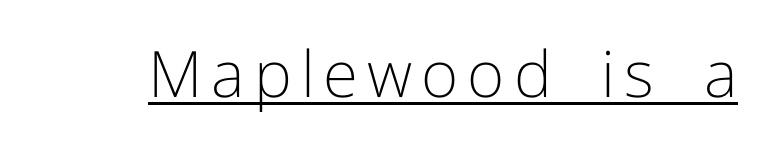
{"serif": "no", "italic": "no", "bold": "no", "weight": "light", "width": "normal", "stroke_contrast": "low", "x_height": "medium", "monospaced": "no", "underline": "yes", "glyph_px": 64}
